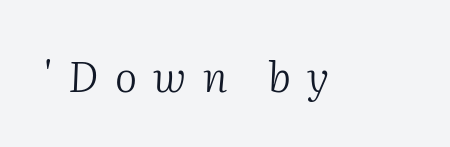
{"serif": "yes", "italic": "yes", "lean": "right", "slant_degrees": 2, "bold": "no", "weight": "light", "width": "normal", "stroke_contrast": "medium", "x_height": "medium", "monospaced": "no", "underline": "no", "letter_spacing": "wide", "letter_spacing_em": 0.39, "glyph_px": 42}
